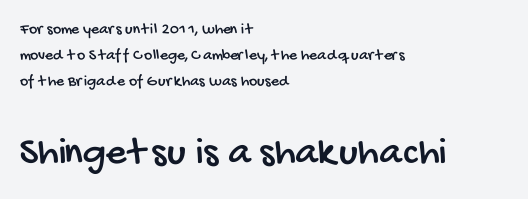
The setting favours the left margin, as ordinary paragraphs usually do. Type without underlining. The type family on display is of the sans-serif kind. Vertically, the passage feels balanced, rows spaced as you'd expect. Visually, the bottom section dominates because its glyphs are scaled up.
